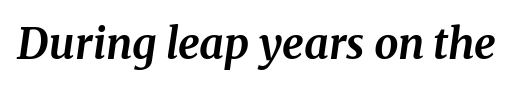
To sum up the face: it has serifs. Think of a printed novel: that variable character pitch is what you see here. Clear beneath every line of the passage. As a designer I'd log this as weight 700, bold. Italic? Definitely — the glyphs are oblique. Nobody touched the tracking dial on this one.
